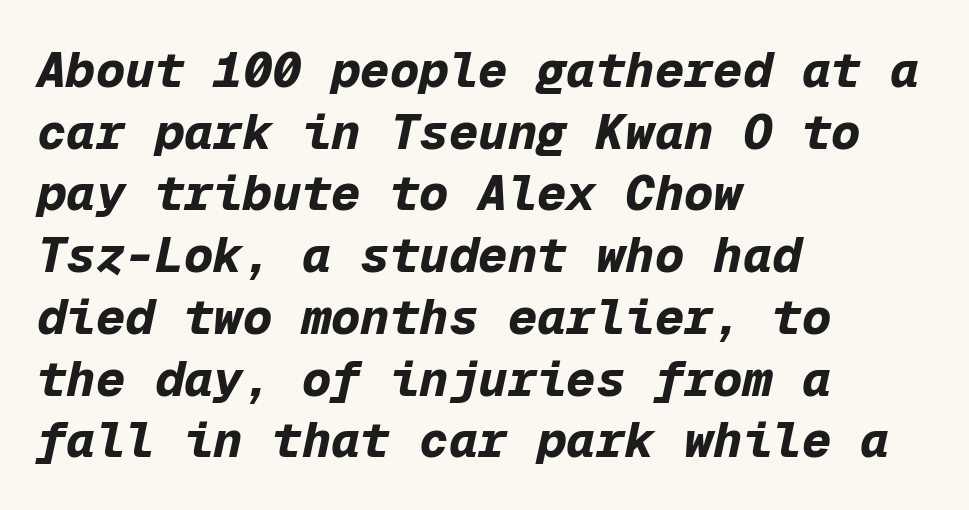
Q: Is the text bold? A: Yes.
Q: Is the text italic (slanted)? A: Yes, it leans right by about 12 degrees.
Q: Is the text underlined? A: No.
Q: How is the paragraph aligned? A: Left-aligned.
Q: Is the spacing between letters normal or unusually wide? A: Normal.
Q: Is the spacing between lines tight, normal or loose? A: Normal.
Q: Width (condensed, normal, or wide)? A: Normal.
Q: Stroke contrast? A: Low.
Q: x-height? A: Medium.
Q: Monospaced? A: Yes.
